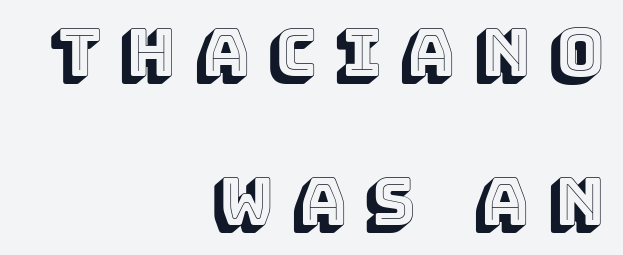
The image shows 65 px text type, upright; set right-aligned, loose line spacing (2.29x), unusually wide letter spacing (+0.3 em), not underlined; a large x-height.
